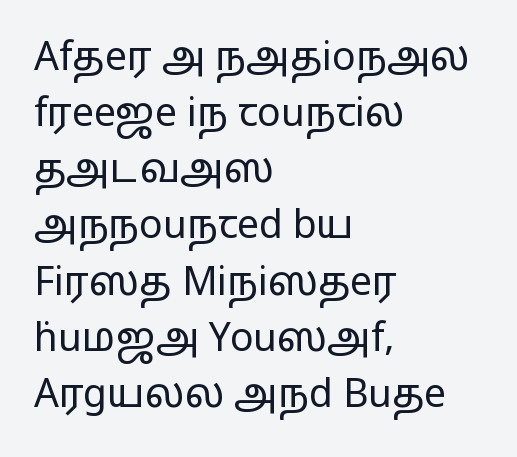
Q: Is the text bold? A: No.
Q: Is the text italic (slanted)? A: No, it is upright.
Q: Is the typeface a serif or a sans-serif typeface? A: Sans-serif.
Q: Is the text underlined? A: No.
Q: How is the paragraph aligned? A: Left-aligned.
Q: Is the spacing between letters normal or unusually wide? A: Normal.
Q: Is the spacing between lines tight, normal or loose? A: Normal.
Q: Width (condensed, normal, or wide)? A: Wide.
Q: Stroke contrast? A: Low.
Q: x-height? A: Medium.
Q: Monospaced? A: No.
